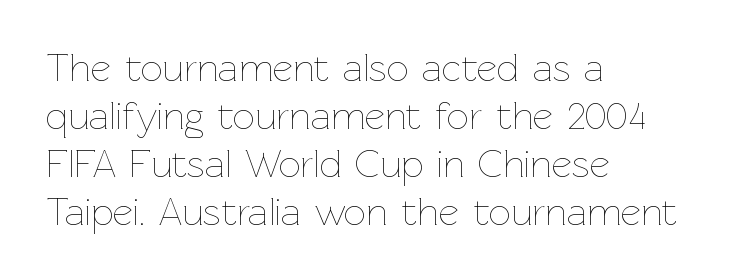
The image shows 39 px thin type, upright; set left-aligned, line spacing 1.23x, normal letter spacing, not underlined; low stroke contrast and a medium x-height.
